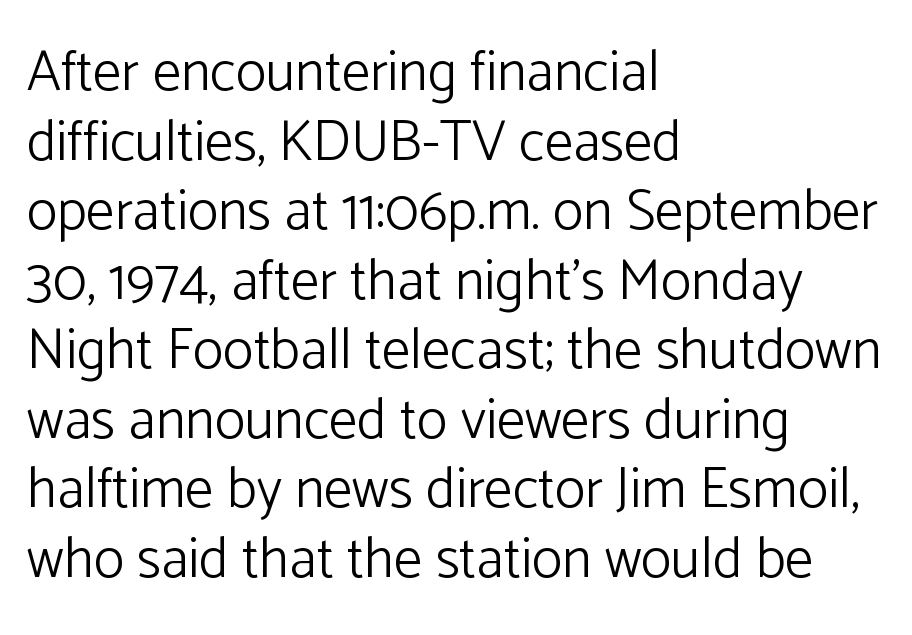
Unlike italic type, these characters show no tilt at all. The passage shown is typeset with a sans-serif family. In terms of letterspacing, this is plain default setting. Character widths vary here, with narrow letters taking less room than wide ones.
